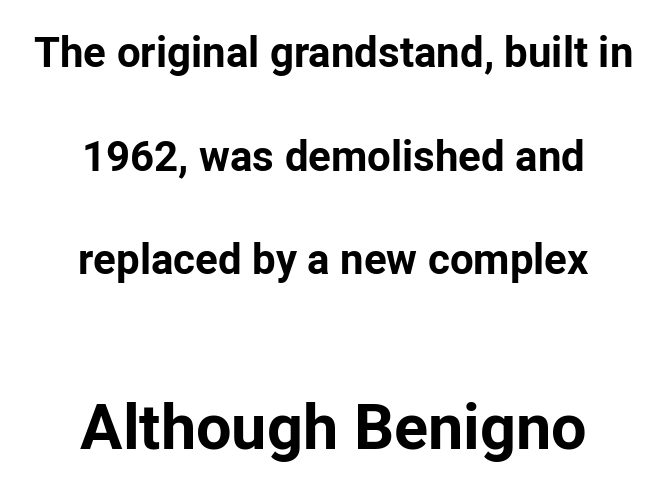
{"serif": "no", "italic": "no", "bold": "yes", "weight": "bold", "width": "normal", "stroke_contrast": "low", "x_height": "medium", "monospaced": "no", "underline": "no", "align": "center", "line_spacing": "loose", "line_spacing_ratio": 2.47, "letter_spacing": "normal", "letter_spacing_em": 0.0, "larger_block": "second", "size_ratio": 1.5, "glyph_px": 63}
